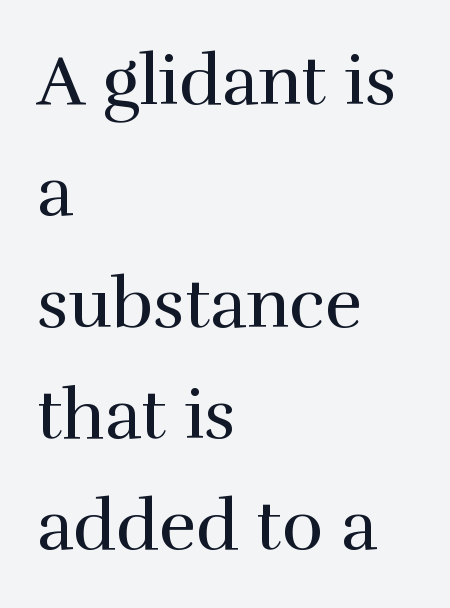
The image shows 70 px regular-weight serif type, upright; set left-aligned, normal line spacing (1.59x), normal letter spacing, not underlined; high stroke contrast and a medium x-height.
